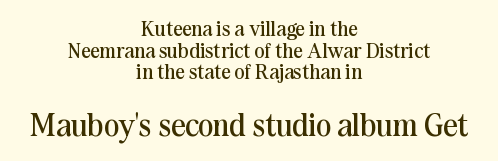
{"serif": "yes", "italic": "no", "bold": "no", "weight": "regular", "width": "normal", "stroke_contrast": "medium", "x_height": "medium", "monospaced": "no", "underline": "no", "align": "center", "line_spacing": "tight", "line_spacing_ratio": 1.03, "letter_spacing": "normal", "letter_spacing_em": 0.0, "larger_block": "second", "size_ratio": 1.52, "glyph_px": 32}
